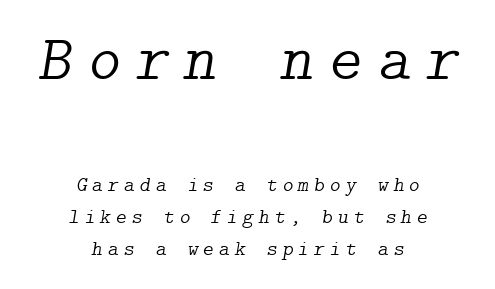
Q: Is the text bold? A: No.
Q: Is the text italic (slanted)? A: Yes, it leans right by about 9 degrees.
Q: Is the typeface a serif or a sans-serif typeface? A: Serif.
Q: Is the text underlined? A: No.
Q: How is the paragraph aligned? A: Centered.
Q: Is the spacing between letters normal or unusually wide? A: Unusually wide.
Q: Is the spacing between lines tight, normal or loose? A: Normal.
Q: Which block of text is set in a larger size, the first (top) or the second (bottom)? A: The first (top) one.
Q: Width (condensed, normal, or wide)? A: Normal.
Q: Stroke contrast? A: Low.
Q: x-height? A: Medium.
